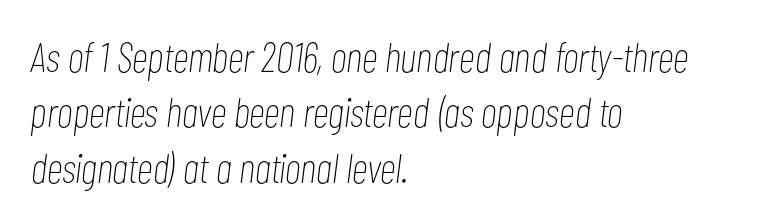
Words appear dense and cohesive because spacing is normal. Reading down the column, the eye jumps a familiar distance to each next line. A light-to-regular cut is what we see here. The compositor pushed each line to the left boundary. The face used here is proportionally spaced, like ordinary book or web type.
